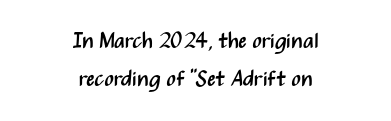
Caption: face not bold, strokes unweighted. Rule under the text: the space is simply empty. Posture: upright roman. The passage is arranged like a title page — every line centered. The gaps between neighbouring characters are ordinary and unremarkable.
